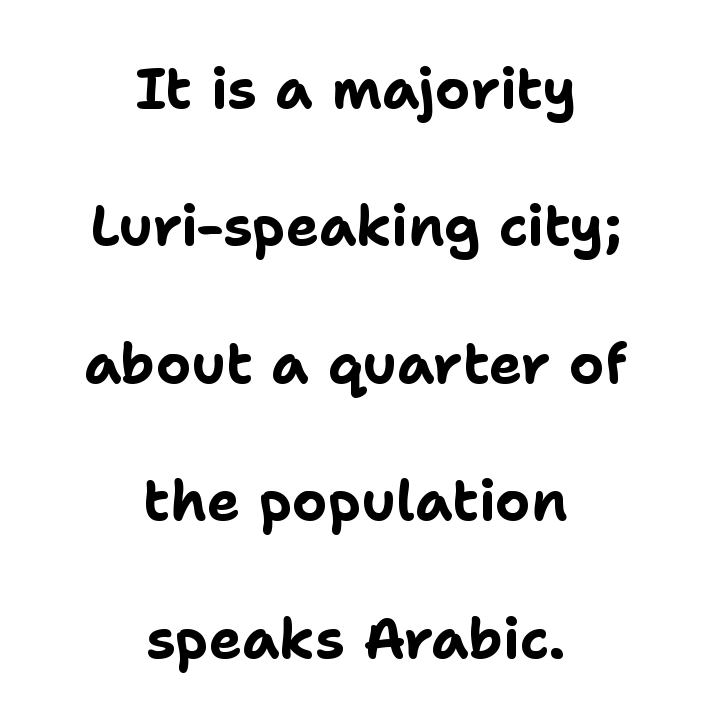
The image shows 55 px bold sans-serif type, upright; set centered, loose line spacing (2.5x), normal letter spacing, not underlined; low stroke contrast and a medium x-height.
